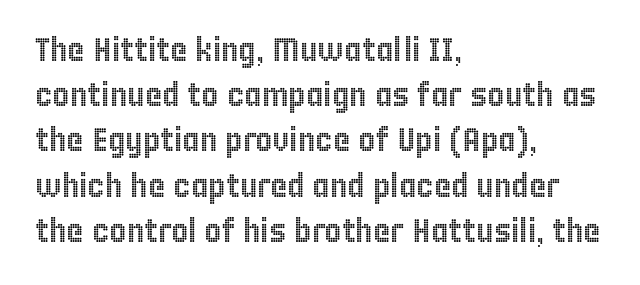
Q: Is the text italic (slanted)? A: No, it is upright.
Q: Is the text underlined? A: No.
Q: How is the paragraph aligned? A: Left-aligned.
Q: Is the spacing between letters normal or unusually wide? A: Normal.
Q: Is the spacing between lines tight, normal or loose? A: Normal.
Q: Width (condensed, normal, or wide)? A: Condensed.
Q: x-height? A: Large.
Q: Monospaced? A: No.
